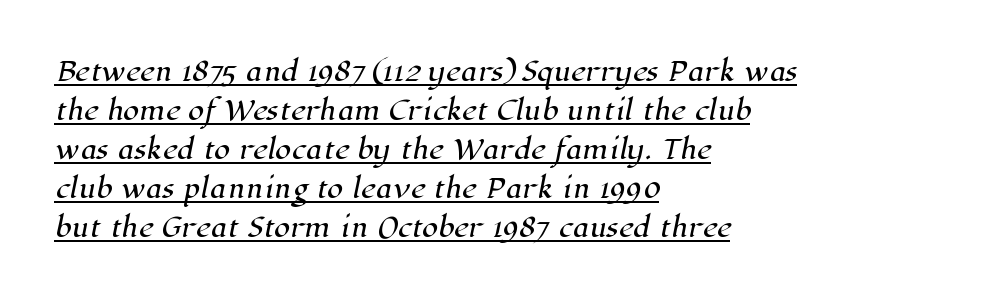
{"underline": "yes", "align": "left", "line_spacing": "normal", "line_spacing_ratio": 1.5, "letter_spacing": "normal", "letter_spacing_em": 0.0, "glyph_px": 26}
